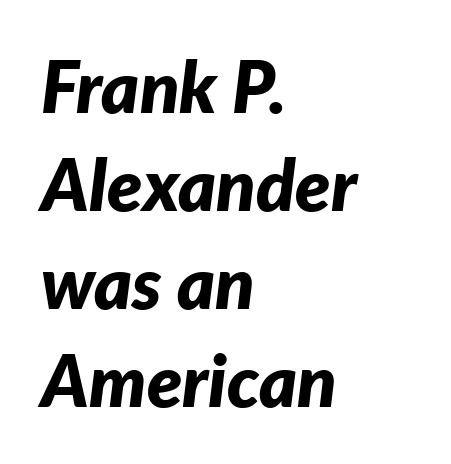
The image shows 72 px bold type, italic (leaning right); set left-aligned, normal line spacing (1.36x), normal letter spacing, not underlined; low stroke contrast and a medium x-height.
